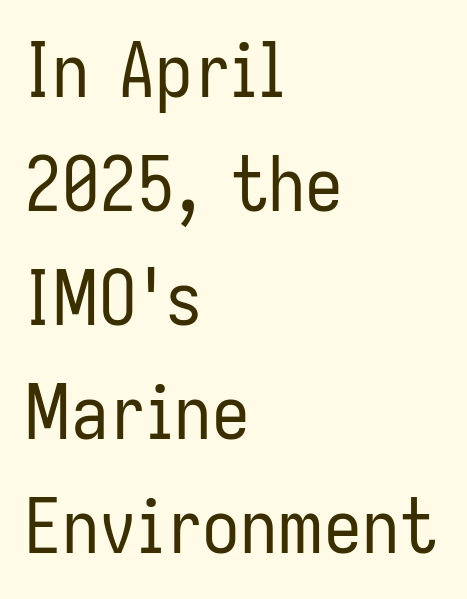
{"serif": "no", "italic": "no", "bold": "no", "weight": "regular", "width": "condensed", "stroke_contrast": "low", "x_height": "medium", "monospaced": "no", "underline": "no", "align": "left", "line_spacing": "normal", "line_spacing_ratio": 1.52, "letter_spacing": "normal", "letter_spacing_em": 0.0, "glyph_px": 75}
